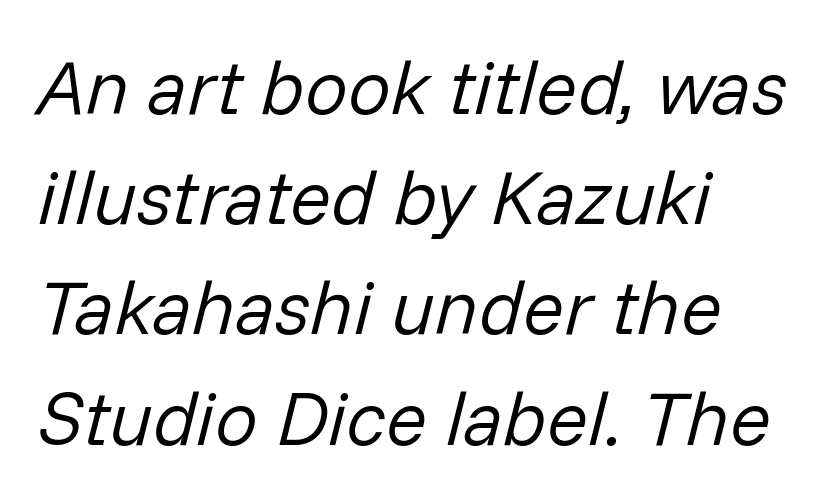
Unmarked baselines from the first word to the last. Vertical stems look standard width or narrower in stroke. Proportional: the letters do not fall into vertical columns. Would a proofreader flag this as italicized? Yes. Teacher's note: observe the even left margin — that is flush-left alignment. Spacing between characters is what you'd get straight out of the box.
